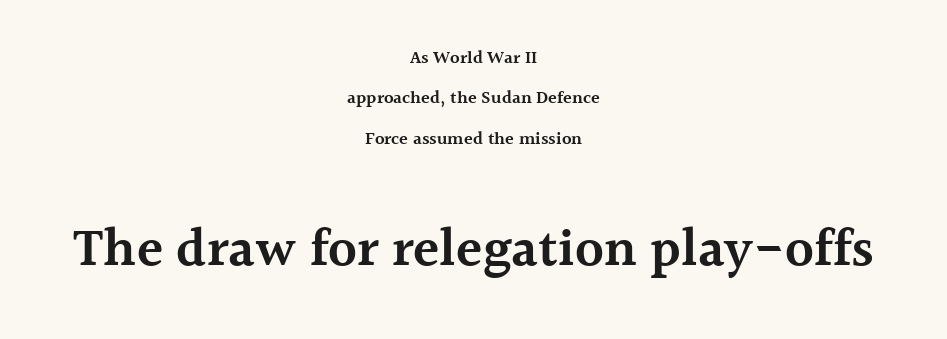
Rendered with straight, roman letterforms. Varying glyph widths throughout — classic text-font behaviour. A centered setting, common on invitations and titles, is used for this passage. A somewhat darkened texture: the type is semibold rather than bold. A typesetter would call this leading open, well beyond the default. Little horizontal feet cap the strokes, marking this as serif type.
